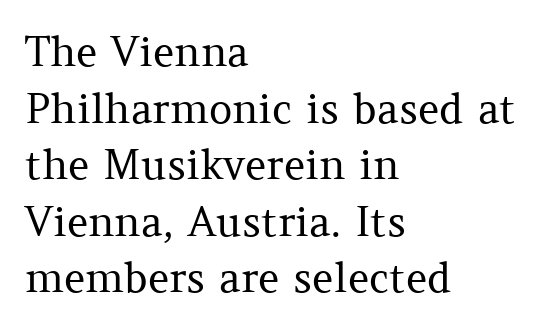
{"serif": "yes", "italic": "no", "bold": "no", "weight": "regular", "width": "normal", "stroke_contrast": "medium", "x_height": "medium", "monospaced": "no", "underline": "no", "align": "left", "line_spacing": "normal", "line_spacing_ratio": 1.38, "letter_spacing": "normal", "letter_spacing_em": 0.0, "glyph_px": 41}
